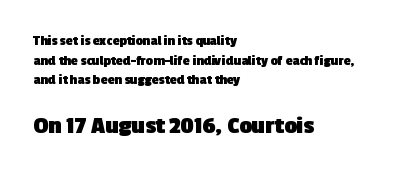
The image shows 25 px bold type; set left-aligned, normal line spacing (1.41x), normal letter spacing, not underlined; the second (bottom) block is 1.79x larger.
